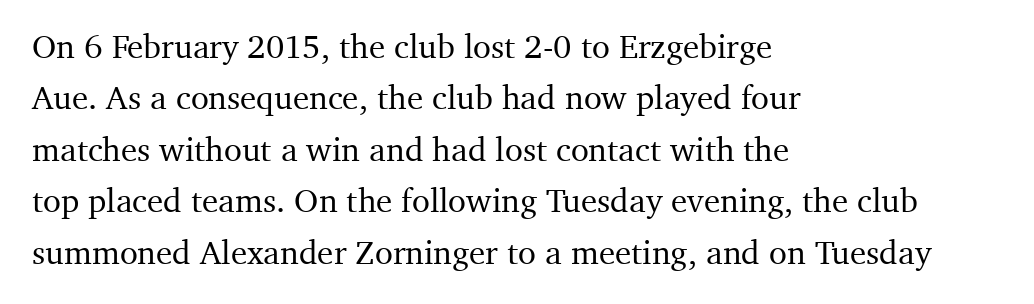
Q: Is the text italic (slanted)? A: No, it is upright.
Q: Is the typeface a serif or a sans-serif typeface? A: Serif.
Q: Is the text underlined? A: No.
Q: How is the paragraph aligned? A: Left-aligned.
Q: Is the spacing between letters normal or unusually wide? A: Normal.
Q: Is the spacing between lines tight, normal or loose? A: Normal.
Q: Width (condensed, normal, or wide)? A: Normal.
Q: Stroke contrast? A: Medium.
Q: x-height? A: Medium.
Q: Monospaced? A: No.
